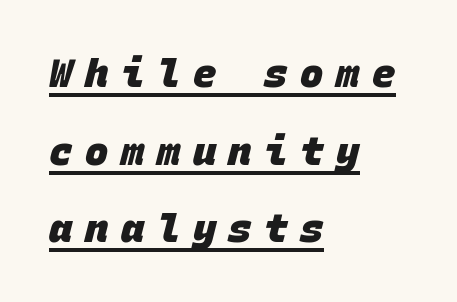
Q: Is the text bold? A: Yes.
Q: Is the typeface a serif or a sans-serif typeface? A: Sans-serif.
Q: Is the text underlined? A: Yes.
Q: How is the paragraph aligned? A: Left-aligned.
Q: Is the spacing between letters normal or unusually wide? A: Unusually wide.
Q: Is the spacing between lines tight, normal or loose? A: Loose.
Q: Width (condensed, normal, or wide)? A: Normal.
Q: Stroke contrast? A: Low.
Q: x-height? A: Large.
Q: Monospaced? A: Yes.
